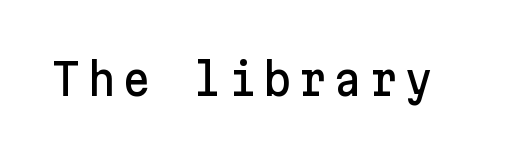
Q: Is the text italic (slanted)? A: No, it is upright.
Q: Is the typeface a serif or a sans-serif typeface? A: Sans-serif.
Q: Is the text underlined? A: No.
Q: Width (condensed, normal, or wide)? A: Normal.
Q: Stroke contrast? A: Low.
Q: x-height? A: Medium.
